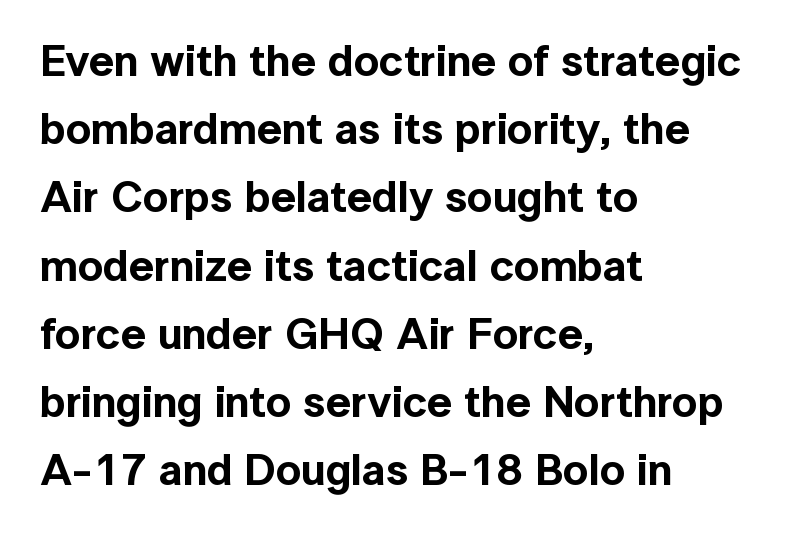
Is this a fixed-width face? No — the glyphs have proportional, varying widths. Line spacing here is normal. The lines are quadded left. The zone under the glyphs is completely vacant. There is no visible air inserted between adjacent glyphs. Ascenders rise straight up at ninety degrees.
